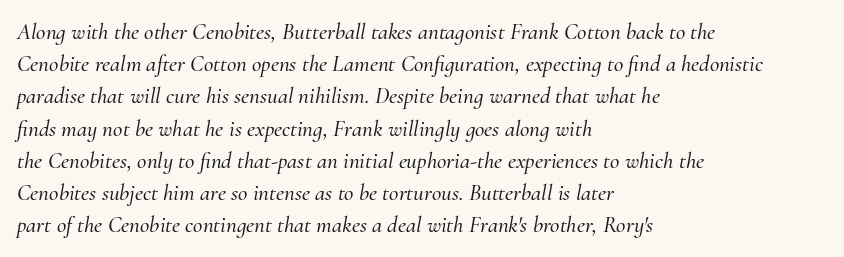
{"italic": "yes", "lean": "right", "slant_degrees": 10, "underline": "no", "align": "left", "line_spacing": "normal", "line_spacing_ratio": 1.4, "letter_spacing": "normal", "letter_spacing_em": 0.0, "glyph_px": 23}
